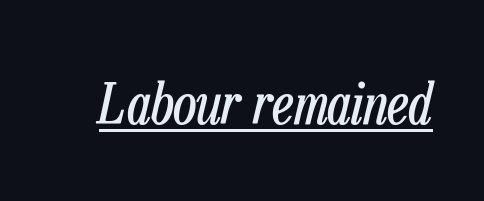
The image shows 57 px regular-weight, condensed type, italic (leaning right); set normal letter spacing, underlined; low stroke contrast and a medium x-height.
